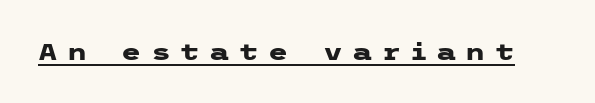
Someone cranked the tracking dial way up on this one. The rendered words wear a rule along their underside. On the weight axis this lands at bold, roughly 700. The type sits square on the baseline with zero lean.
